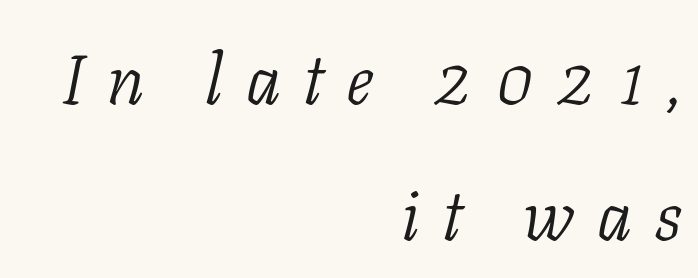
{"serif": "yes", "italic": "yes", "lean": "right", "slant_degrees": 11, "bold": "no", "weight": "light", "width": "normal", "stroke_contrast": "low", "x_height": "medium", "monospaced": "no", "underline": "no", "align": "right", "line_spacing": "loose", "line_spacing_ratio": 1.94, "letter_spacing": "wide", "letter_spacing_em": 0.33, "glyph_px": 70}
